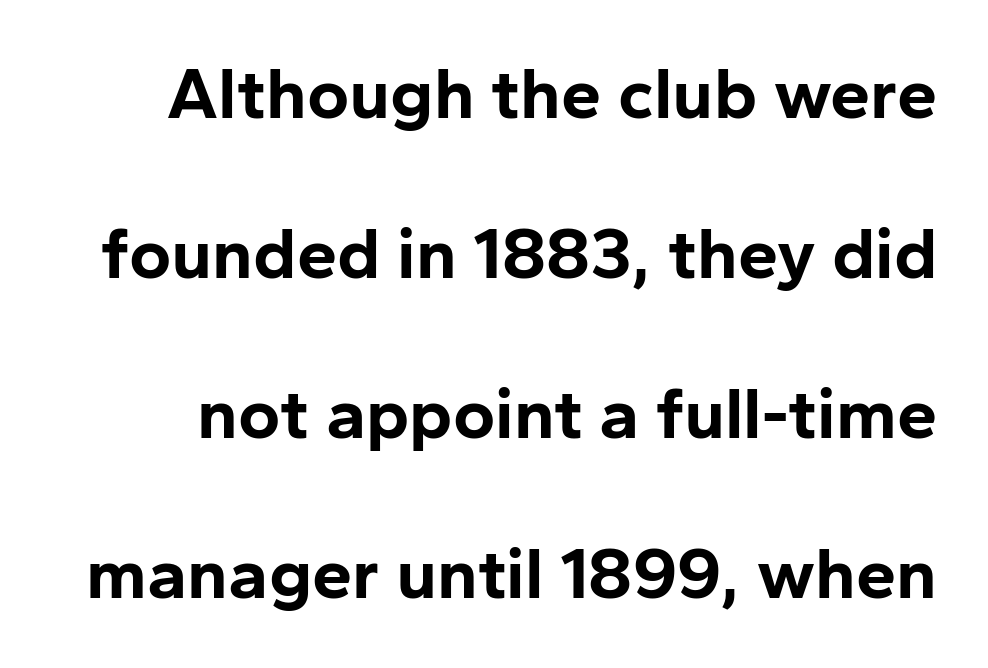
The image shows 72 px bold sans-serif type, upright; set loose line spacing (2.22x), normal letter spacing, not underlined; low stroke contrast and a medium x-height.
